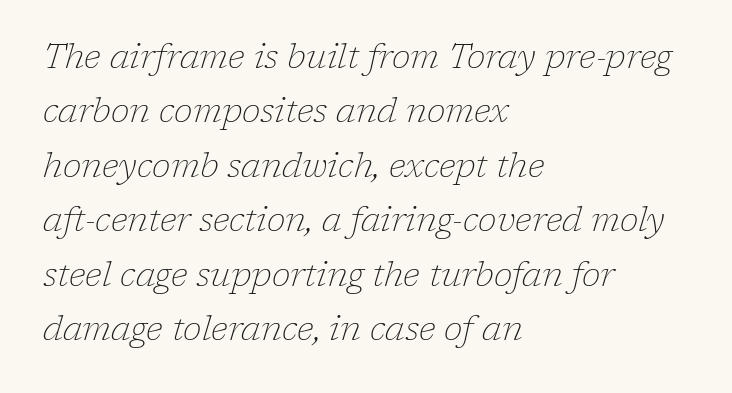
{"serif": "yes", "italic": "yes", "lean": "right", "slant_degrees": 17, "bold": "no", "weight": "thin", "width": "normal", "stroke_contrast": "low", "x_height": "medium", "monospaced": "no", "underline": "no", "align": "left", "line_spacing": "normal", "line_spacing_ratio": 1.6, "letter_spacing": "normal", "letter_spacing_em": 0.0, "glyph_px": 34}
